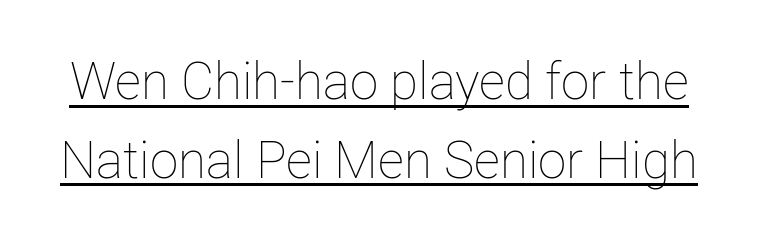
Regular leading. The typesetter has applied underlining to the passage shown. A typesetter would call this zero additional tracking. Vertical stems look standard width or narrower in stroke. Spacing verdict: proportional, widths tailored to each character.
